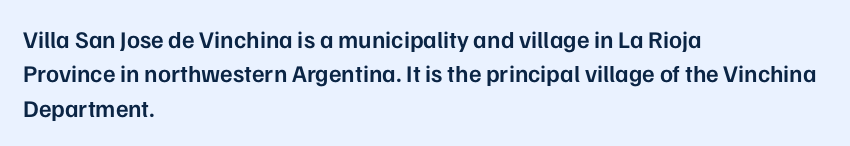
Between one letter and the next there's only the usual sliver of space. Underline: absent. Short and long lines alike share a common starting point at left. Compared with typical paragraphs, the rows here are spaced about the same.
